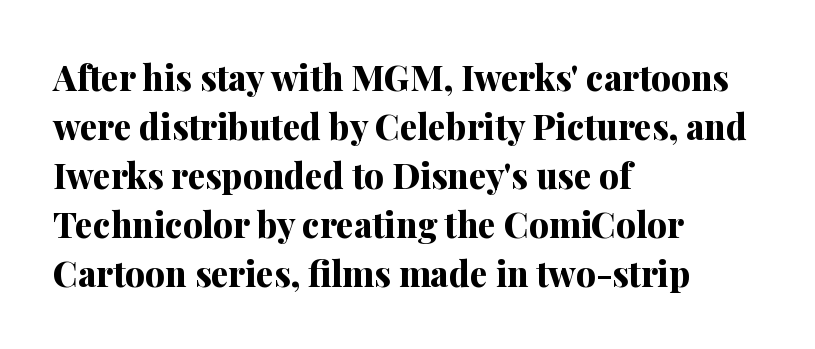
{"serif": "yes", "italic": "no", "bold": "yes", "weight": "bold", "width": "normal", "stroke_contrast": "medium", "x_height": "medium", "monospaced": "no", "underline": "no", "align": "left", "line_spacing": "normal", "line_spacing_ratio": 1.4, "letter_spacing": "normal", "letter_spacing_em": 0.0, "glyph_px": 35}
